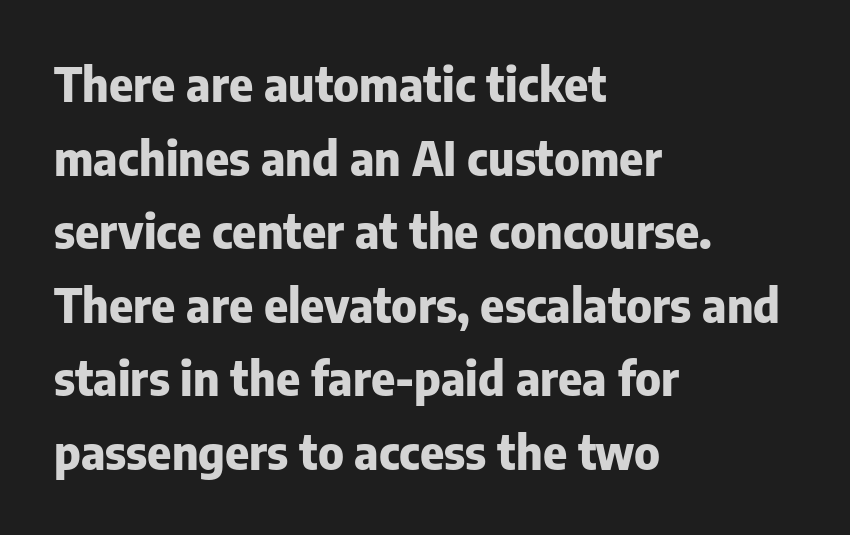
Do the characters align in a grid? No, the font is proportional. In terms of leading, this rendering sits right in the middle. Glance below the letters and you will spot only blank space. Plenty of ink on the page — the face is bold.
